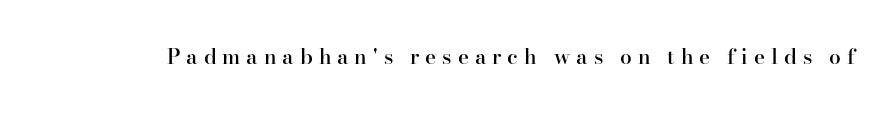
The image shows 21 px text type, upright; set unusually wide letter spacing (+0.28 em), not underlined.
